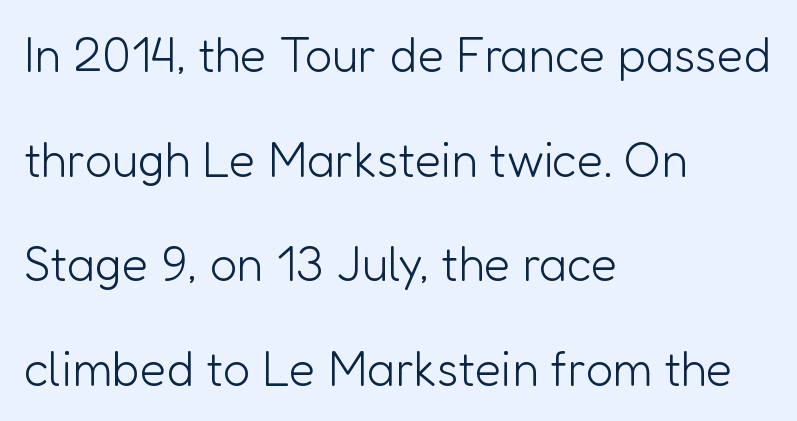
The image shows 48 px light sans-serif type, upright; set left-aligned, loose line spacing (2.18x), normal letter spacing, not underlined; low stroke contrast and a medium x-height.
